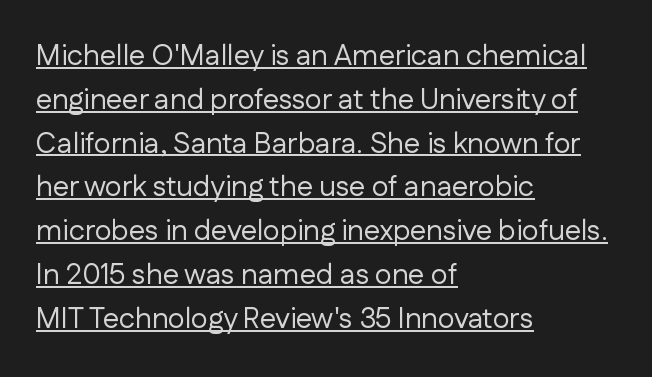
Q: Is the text bold? A: No.
Q: Is the text italic (slanted)? A: No, it is upright.
Q: Is the typeface a serif or a sans-serif typeface? A: Sans-serif.
Q: Is the text underlined? A: Yes.
Q: How is the paragraph aligned? A: Left-aligned.
Q: Is the spacing between letters normal or unusually wide? A: Normal.
Q: Is the spacing between lines tight, normal or loose? A: Normal.
Q: Width (condensed, normal, or wide)? A: Normal.
Q: Stroke contrast? A: Low.
Q: x-height? A: Medium.
Q: Monospaced? A: No.
